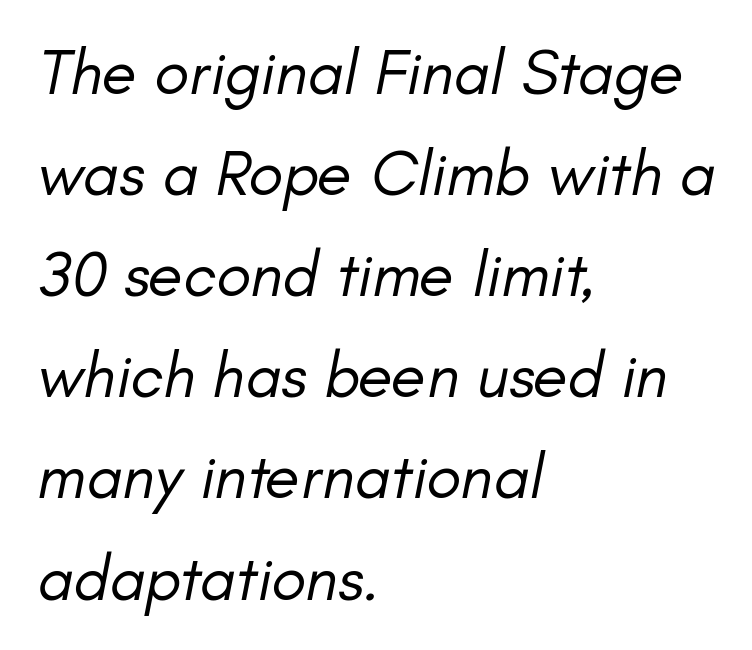
Type without underlining. Characters follow at the spacing the type designer built in. The text carries the slant typical of an italic or oblique font. Each line starts at the same left margin while the right side varies.
